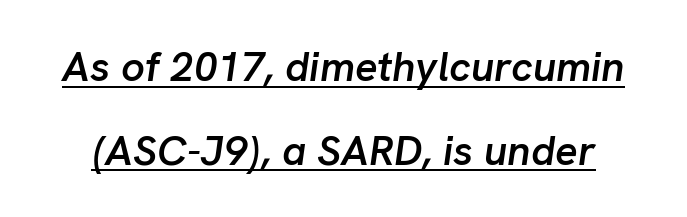
Each new line begins a long way beneath the previous one. Proportional: the letters do not fall into vertical columns. Look at the tracking — it's just the regular setting, nothing added. Stems and bowls a touch heavier than normal — semibold. Notice how a bar underscores the lettering throughout.
